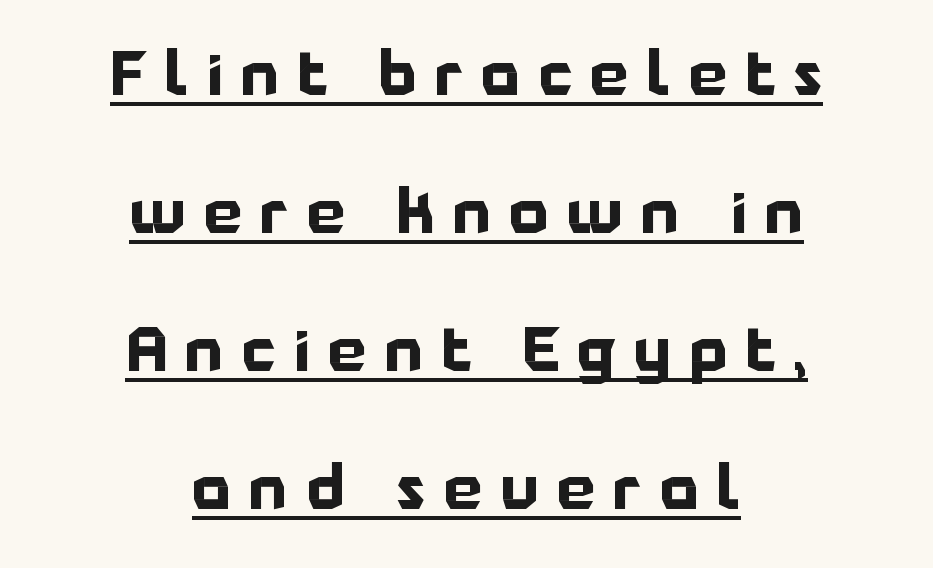
The rendering shows plain stroke endings on the letterforms — a sans-serif design. The face used here has the dense, thick strokes of a bold. Leading: increased. The face used here appears with an underline applied.
